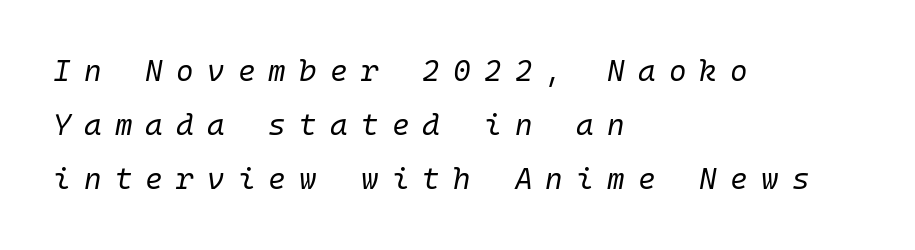
The image shows 30 px regular-weight type, italic (leaning right), monospaced; set left-aligned, line spacing 1.8x, unusually wide letter spacing (+0.44 em), not underlined; low stroke contrast and a medium x-height.
